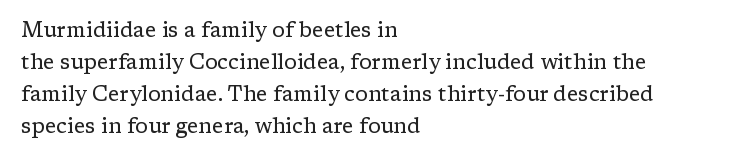
The image shows 21 px text type, upright; set left-aligned, normal line spacing (1.52x), normal letter spacing, not underlined.
